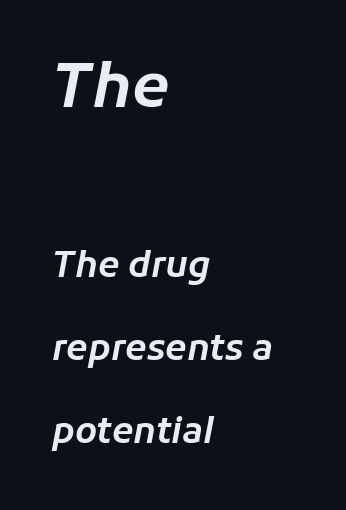
{"italic": "yes", "lean": "right", "slant_degrees": 11, "width": "normal", "stroke_contrast": "low", "x_height": "medium", "monospaced": "no", "underline": "no", "align": "left", "line_spacing": "loose", "line_spacing_ratio": 2.37, "letter_spacing": "normal", "letter_spacing_em": 0.0, "larger_block": "first", "size_ratio": 1.74, "glyph_px": 61}
